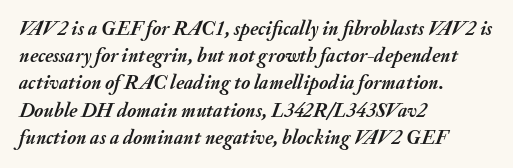
The image shows 20 px bold type, italic (leaning right); set left-aligned, normal line spacing (1.36x), normal letter spacing, not underlined.
